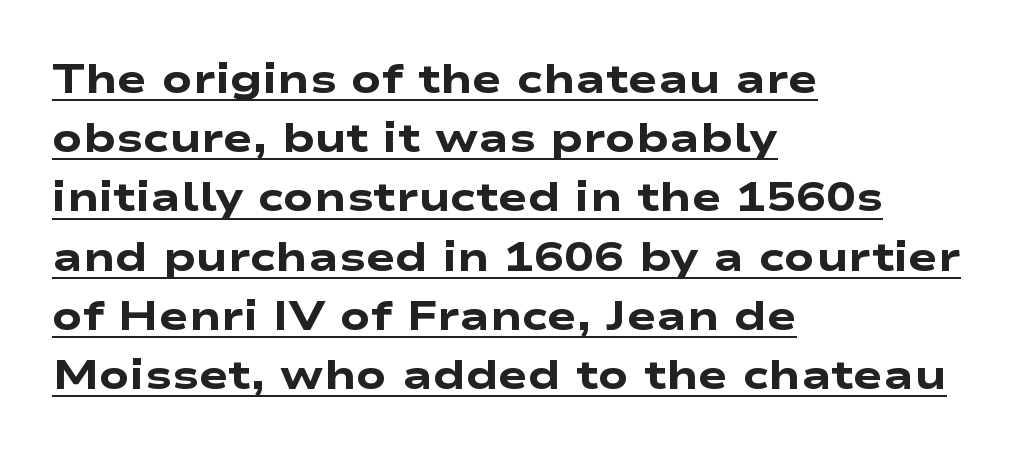
Vertically, the passage feels balanced, rows spaced as you'd expect. Do the characters align in a grid? No, the font is proportional. Honestly, the underline is the first thing you notice here. Students, note that the glyphs here touch the page at normal intervals.
